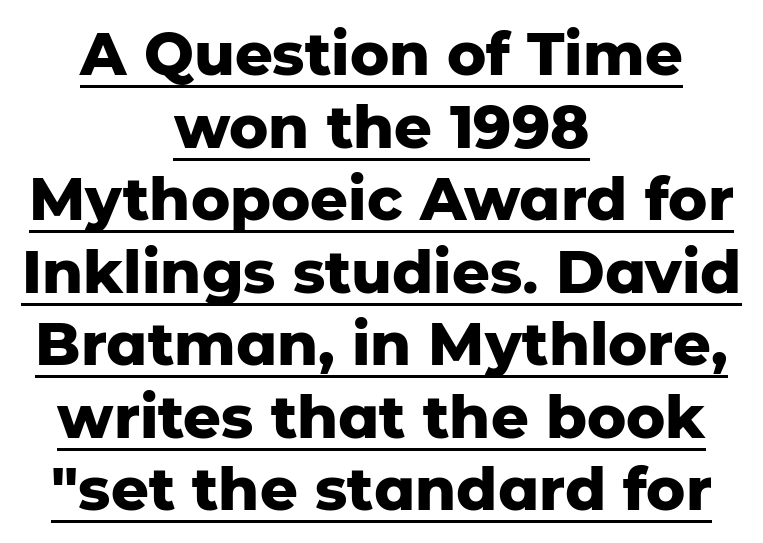
{"serif": "no", "italic": "no", "bold": "yes", "weight": "heavy", "width": "normal", "stroke_contrast": "low", "x_height": "medium", "monospaced": "no", "underline": "yes", "align": "center", "line_spacing_ratio": 1.23, "letter_spacing": "normal", "letter_spacing_em": 0.0, "glyph_px": 59}
